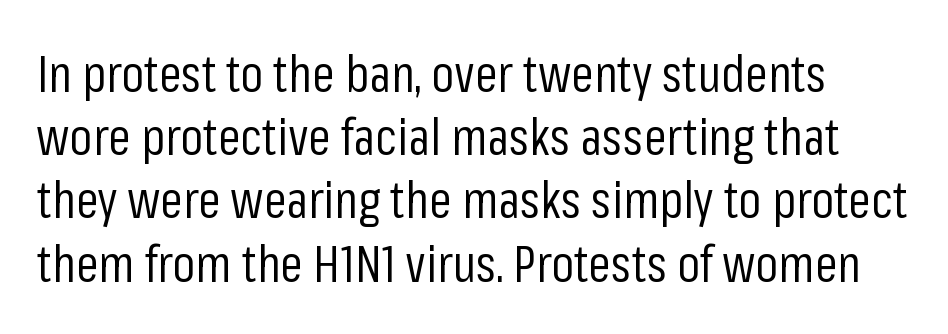
Q: Is the text bold? A: No.
Q: Is the text italic (slanted)? A: No, it is upright.
Q: Is the typeface a serif or a sans-serif typeface? A: Sans-serif.
Q: Is the text underlined? A: No.
Q: Is the spacing between letters normal or unusually wide? A: Normal.
Q: Width (condensed, normal, or wide)? A: Condensed.
Q: Stroke contrast? A: Low.
Q: x-height? A: Medium.
Q: Monospaced? A: No.
